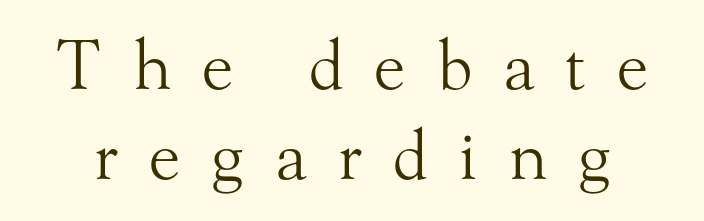
Only glyphs here, with clear space below each row. Weight class: somewhere from thin through regular. A typesetter would mark this as roman, not italic. Honestly, the letter spacing is so wide it's the main thing you notice. In terms of letterform style, serifs are clearly present. Character widths vary here, with narrow letters taking less room than wide ones.
